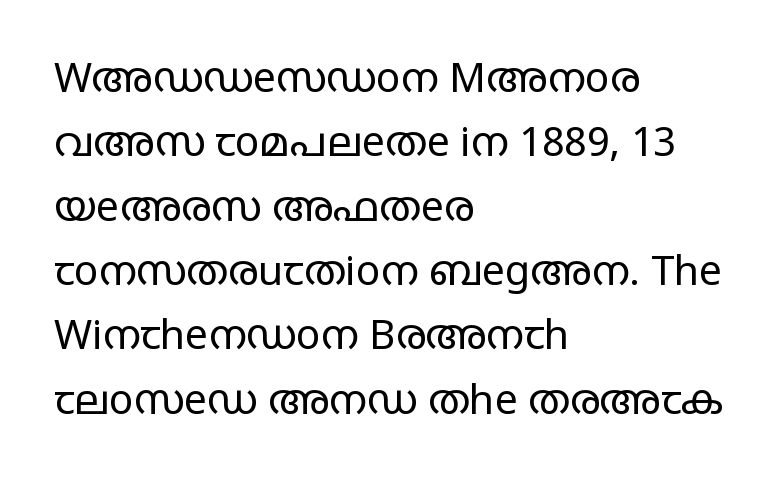
The image shows 41 px regular-weight, wide sans-serif type, upright; set left-aligned, normal line spacing (1.57x), normal letter spacing, not underlined; low stroke contrast and a large x-height.
